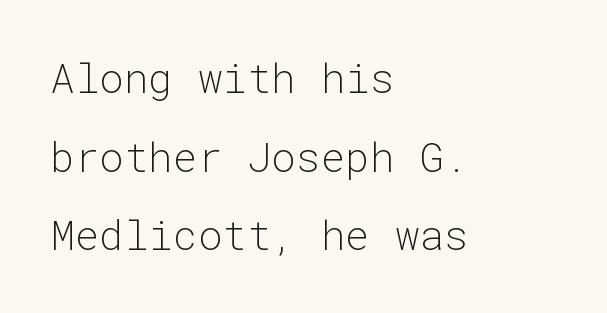
{"serif": "no", "italic": "no", "bold": "no", "weight": "light", "width": "normal", "stroke_contrast": "low", "x_height": "medium", "monospaced": "yes", "underline": "no", "align": "left", "line_spacing": "loose", "line_spacing_ratio": 1.92, "letter_spacing": "normal", "letter_spacing_em": 0.0, "glyph_px": 41}
